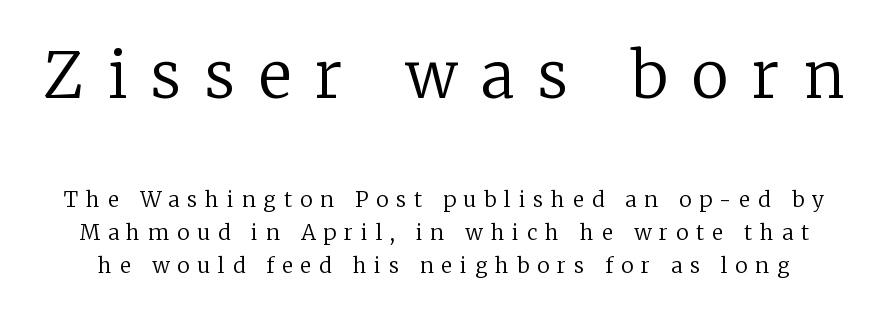
Q: Is the text bold? A: No.
Q: Is the text italic (slanted)? A: No, it is upright.
Q: Is the typeface a serif or a sans-serif typeface? A: Serif.
Q: Is the text underlined? A: No.
Q: Is the spacing between letters normal or unusually wide? A: Unusually wide.
Q: Is the spacing between lines tight, normal or loose? A: Normal.
Q: Which block of text is set in a larger size, the first (top) or the second (bottom)? A: The first (top) one.
Q: Width (condensed, normal, or wide)? A: Normal.
Q: Stroke contrast? A: Low.
Q: x-height? A: Medium.
Q: Monospaced? A: No.
